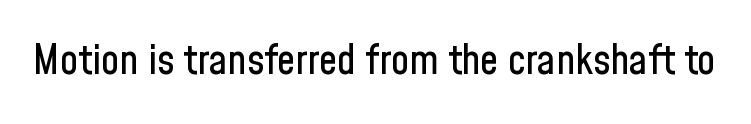
Q: Is the text italic (slanted)? A: No, it is upright.
Q: Is the typeface a serif or a sans-serif typeface? A: Sans-serif.
Q: Is the text underlined? A: No.
Q: Is the spacing between letters normal or unusually wide? A: Normal.
Q: Width (condensed, normal, or wide)? A: Condensed.
Q: Stroke contrast? A: Low.
Q: x-height? A: Medium.
Q: Monospaced? A: No.
